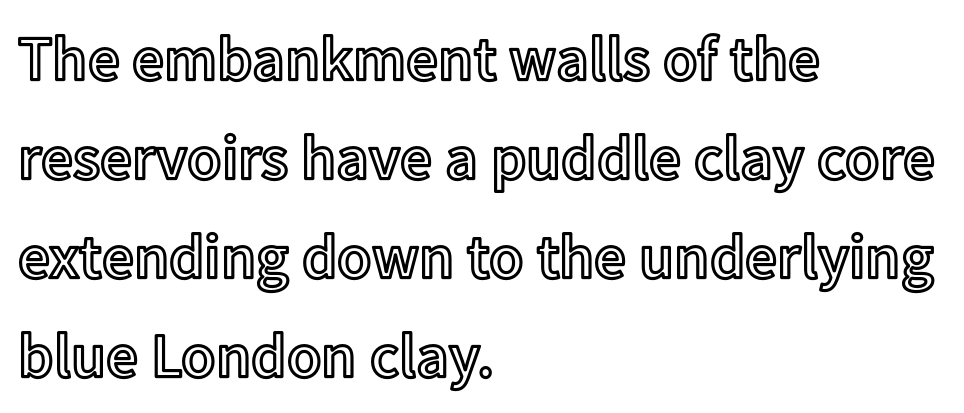
The lettering holds an erect, upright posture throughout. No extra tracking has been applied to these lines. Note the varied advance widths — an 'i' is clearly narrower than an 'm'. The space between consecutive lines is moderate. Check under the words: just untouched page. One-word summary of the alignment: left.
